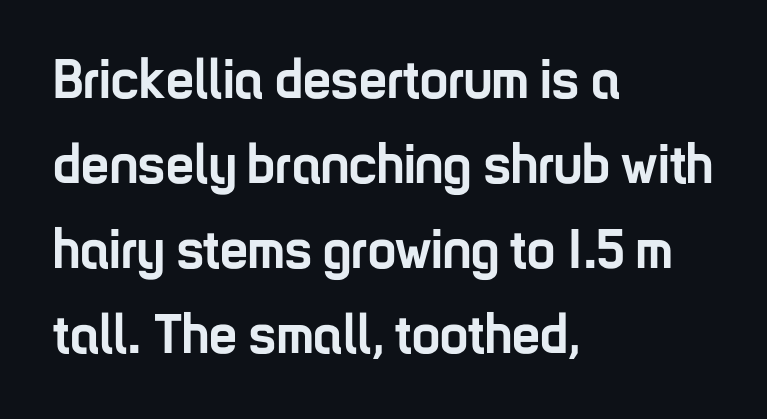
{"serif": "no", "italic": "no", "bold": "yes", "weight": "semibold", "width": "condensed", "stroke_contrast": "low", "x_height": "medium", "monospaced": "no", "underline": "no", "align": "left", "line_spacing": "normal", "line_spacing_ratio": 1.52, "letter_spacing": "normal", "letter_spacing_em": 0.0, "glyph_px": 56}
